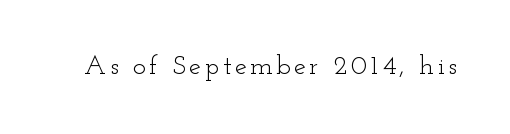
The image shows 27 px text type, upright; set not underlined.
